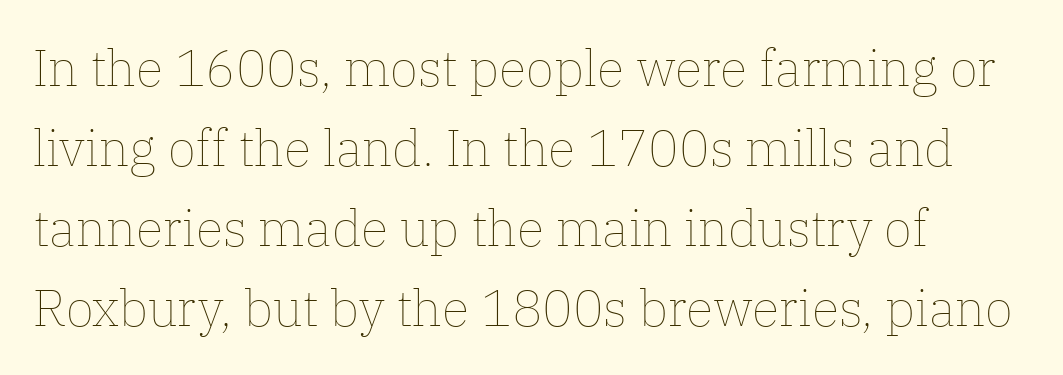
Check under the words: just untouched page. This rendering uses left alignment, leaving the right contour irregular. Character widths vary here, with narrow letters taking less room than wide ones. In terms of leading, this rendering sits right in the middle. The type sits square on the baseline with zero lean.
